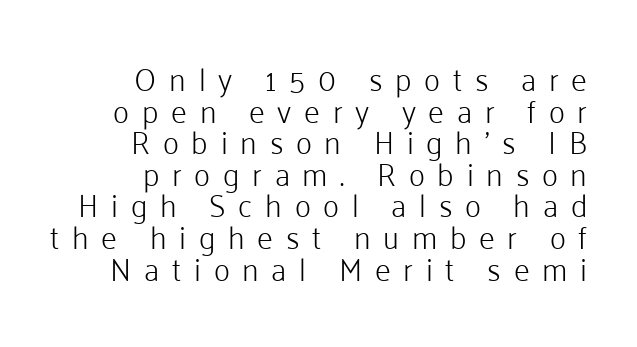
Q: Is the text bold? A: No.
Q: Is the text italic (slanted)? A: No, it is upright.
Q: Is the typeface a serif or a sans-serif typeface? A: Sans-serif.
Q: Is the text underlined? A: No.
Q: How is the paragraph aligned? A: Right-aligned.
Q: Is the spacing between letters normal or unusually wide? A: Unusually wide.
Q: Is the spacing between lines tight, normal or loose? A: Tight.
Q: Width (condensed, normal, or wide)? A: Normal.
Q: Stroke contrast? A: Low.
Q: x-height? A: Medium.
Q: Monospaced? A: No.
